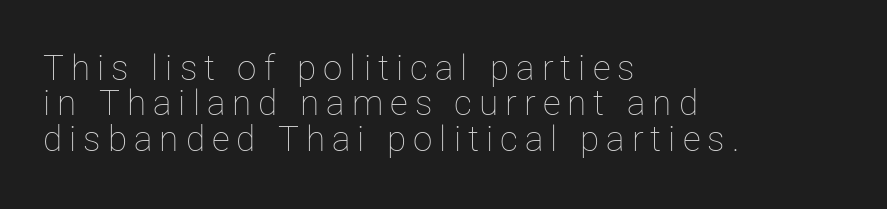
Between one letter and the next there's a generous, obvious gap. These lines were composed using upright roman letters. Character widths vary here, with narrow letters taking less room than wide ones. Lines of text with bare space underneath. The typesetter chose a ragged-right arrangement here.
